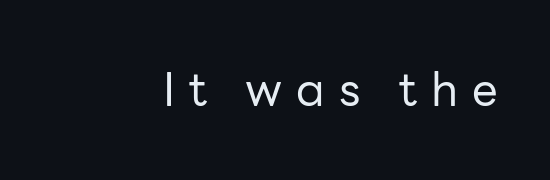
Q: Is the text bold? A: No.
Q: Is the text italic (slanted)? A: No, it is upright.
Q: Is the typeface a serif or a sans-serif typeface? A: Sans-serif.
Q: Is the text underlined? A: No.
Q: Is the spacing between letters normal or unusually wide? A: Unusually wide.
Q: Width (condensed, normal, or wide)? A: Normal.
Q: Stroke contrast? A: Low.
Q: x-height? A: Medium.
Q: Monospaced? A: No.
